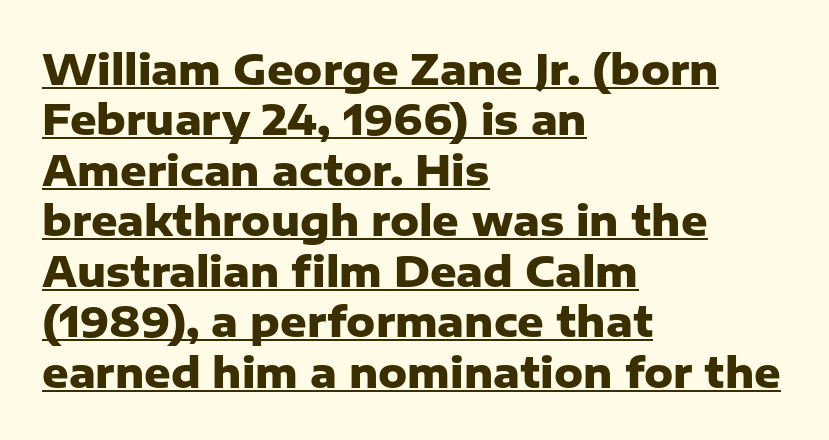
The image shows 41 px heavy sans-serif type, upright; set left-aligned, line spacing 1.23x, normal letter spacing, underlined; low stroke contrast and a medium x-height.
